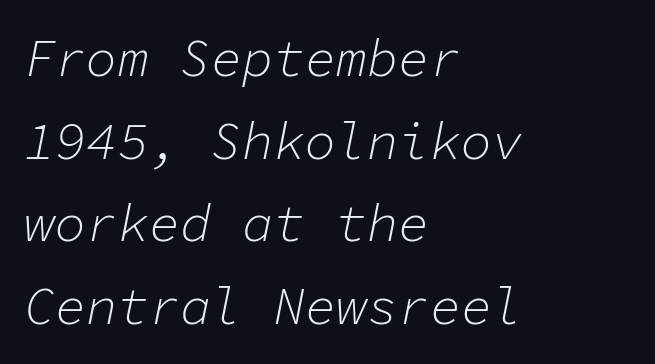
The image shows 52 px light type, italic (leaning right), monospaced; set left-aligned, normal line spacing (1.59x), normal letter spacing, not underlined; low stroke contrast and a medium x-height.
